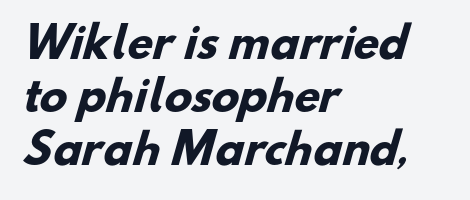
The image shows 41 px heavy sans-serif type; set left-aligned, normal line spacing (1.29x), normal letter spacing, not underlined; low stroke contrast and a small x-height.
